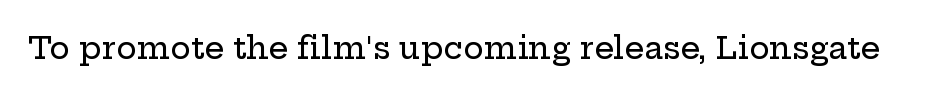
{"serif": "yes", "italic": "no", "width": "wide", "stroke_contrast": "low", "x_height": "medium", "monospaced": "no", "underline": "no", "letter_spacing": "normal", "letter_spacing_em": 0.0, "glyph_px": 31}
